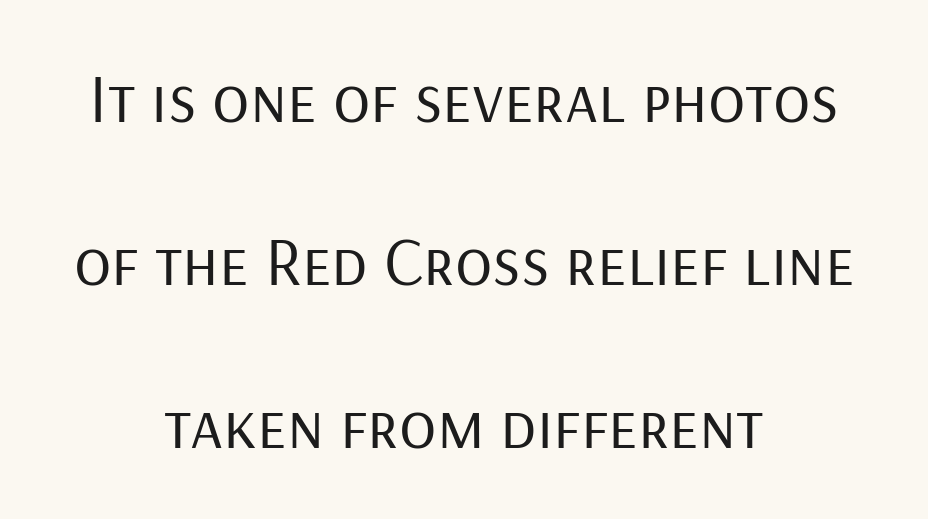
Letter spacing: default. Loosely led — the rows are spread out. This rendering employs a face without finishing strokes, i.e., a sans-serif. Descenders hang freely into open space.
